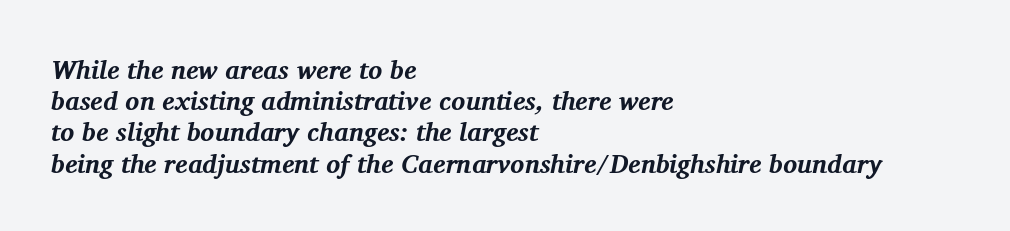
Q: Is the text bold? A: Yes.
Q: Is the text italic (slanted)? A: Yes, it leans right by about 11 degrees.
Q: Is the text underlined? A: No.
Q: How is the paragraph aligned? A: Left-aligned.
Q: Is the spacing between letters normal or unusually wide? A: Normal.
